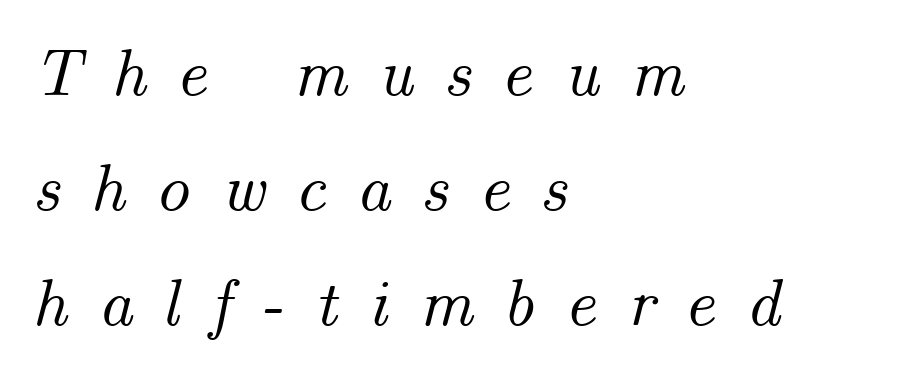
Q: Is the text italic (slanted)? A: Yes, it leans right by about 14 degrees.
Q: Is the text underlined? A: No.
Q: How is the paragraph aligned? A: Left-aligned.
Q: Is the spacing between letters normal or unusually wide? A: Unusually wide.
Q: Is the spacing between lines tight, normal or loose? A: Normal.
Q: Width (condensed, normal, or wide)? A: Normal.
Q: Stroke contrast? A: Medium.
Q: x-height? A: Small.
Q: Monospaced? A: No.
